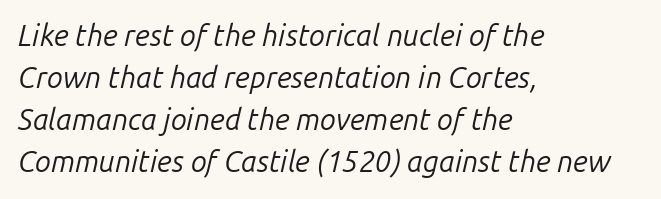
{"italic": "yes", "lean": "right", "slant_degrees": 14, "bold": "no", "weight": "regular", "width": "normal", "stroke_contrast": "low", "x_height": "medium", "monospaced": "no", "underline": "no", "align": "left", "line_spacing": "normal", "line_spacing_ratio": 1.45, "letter_spacing": "normal", "letter_spacing_em": 0.0, "glyph_px": 29}
